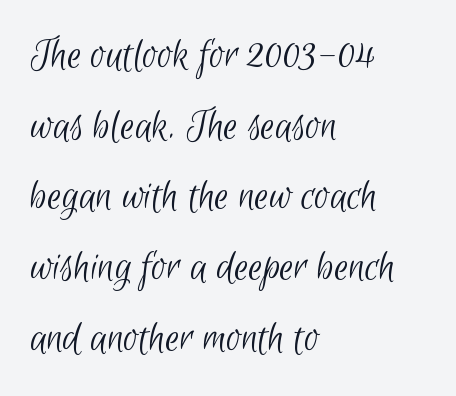
The image shows 45 px light, condensed sans-serif type; set left-aligned, normal line spacing (1.57x), normal letter spacing, not underlined; low stroke contrast and a small x-height.
